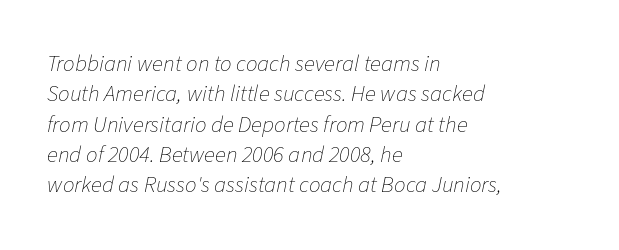
The image shows 23 px text type, italic (leaning right); set left-aligned, normal line spacing (1.32x), normal letter spacing, not underlined.
